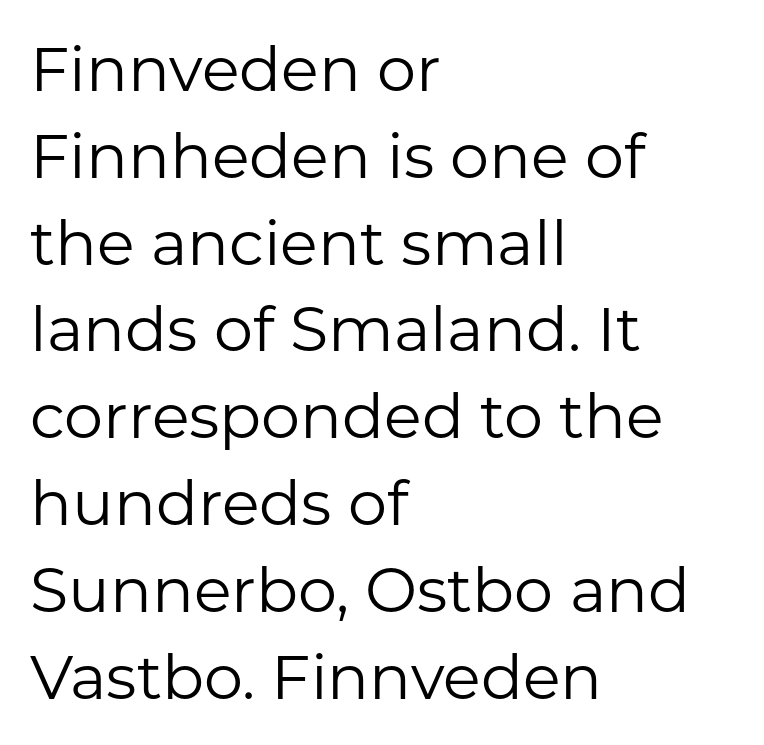
If you drew a ruler down the left edge, every line would touch it. A sans-serif font was chosen for this passage. The passage shown is not bold in any degree. Descender tails drop into unmarked territory. Each letter keeps its own natural width here, so spacing adapts to shape. Upright lettering throughout.
